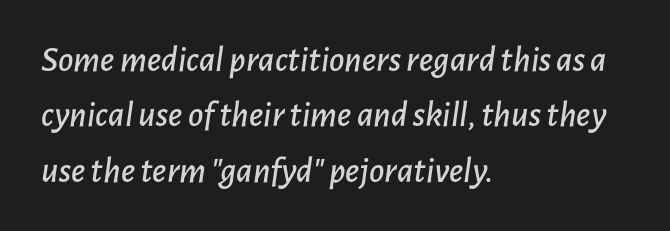
{"italic": "yes", "lean": "right", "slant_degrees": 7, "width": "normal", "stroke_contrast": "low", "x_height": "medium", "monospaced": "no", "underline": "no", "align": "left", "line_spacing": "normal", "line_spacing_ratio": 1.5, "letter_spacing": "normal", "letter_spacing_em": 0.0, "glyph_px": 37}
